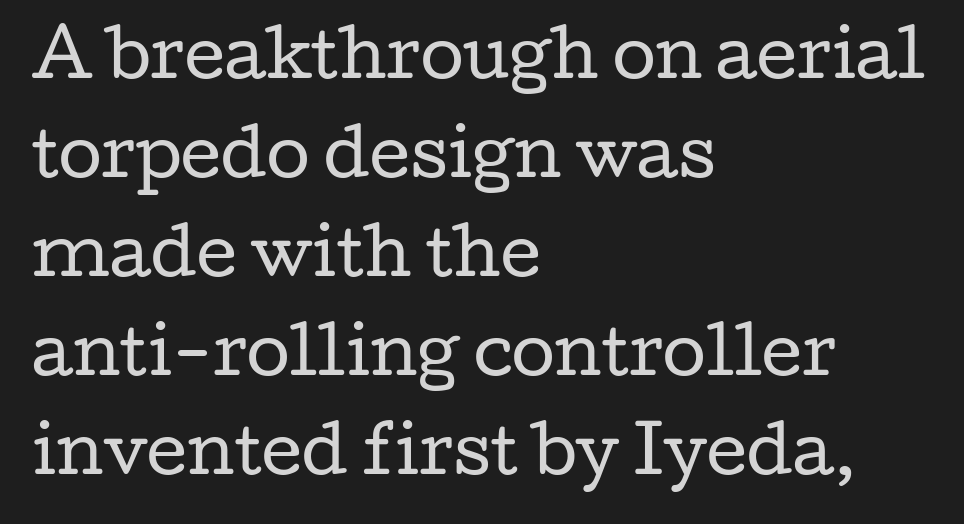
Q: Is the text bold? A: No.
Q: Is the text italic (slanted)? A: No, it is upright.
Q: Is the typeface a serif or a sans-serif typeface? A: Serif.
Q: Is the text underlined? A: No.
Q: How is the paragraph aligned? A: Left-aligned.
Q: Is the spacing between letters normal or unusually wide? A: Normal.
Q: Is the spacing between lines tight, normal or loose? A: Normal.
Q: Width (condensed, normal, or wide)? A: Wide.
Q: Stroke contrast? A: Low.
Q: x-height? A: Medium.
Q: Monospaced? A: No.
